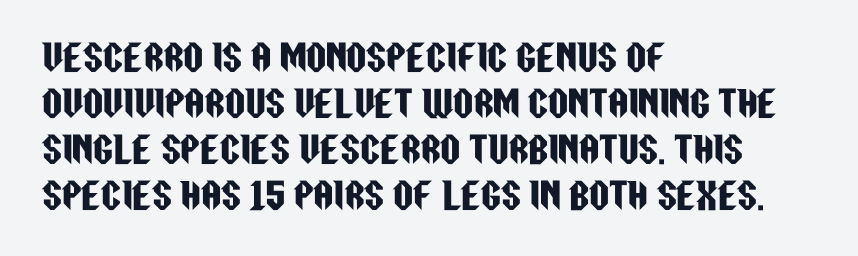
{"serif": "no", "italic": "no", "width": "condensed", "stroke_contrast": "low", "x_height": "large", "monospaced": "no", "underline": "no", "align": "left", "line_spacing": "normal", "line_spacing_ratio": 1.31, "letter_spacing": "normal", "letter_spacing_em": 0.0, "glyph_px": 35}
